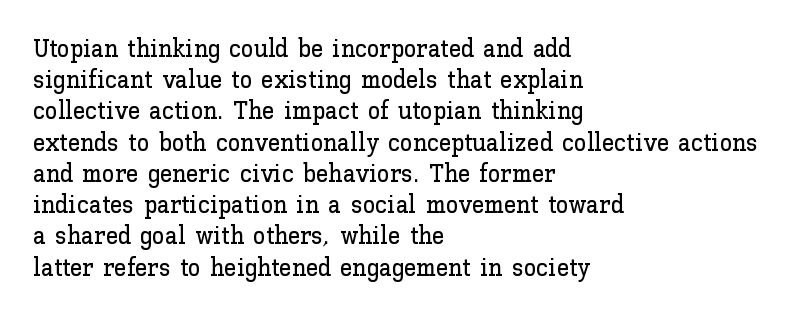
If you drew a line through each stem, it would be perfectly vertical. Leading: standard. The setting favours the left margin, as ordinary paragraphs usually do. Nobody touched the tracking dial on this one. Lines of text with bare space underneath.
